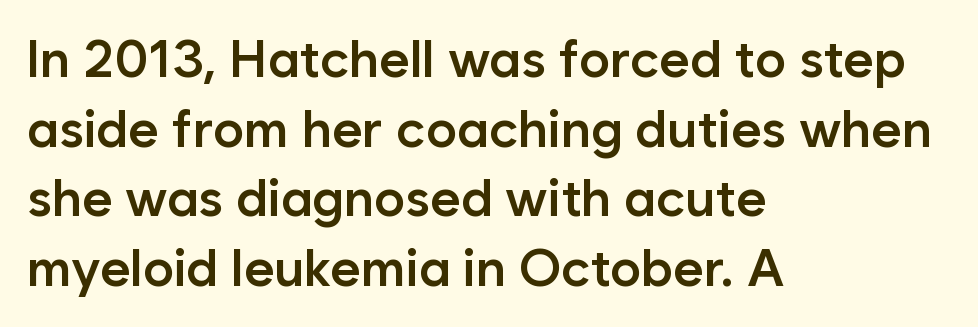
The image shows 52 px semibold sans-serif type, upright; set left-aligned, normal line spacing (1.34x), normal letter spacing, not underlined; low stroke contrast and a medium x-height.
